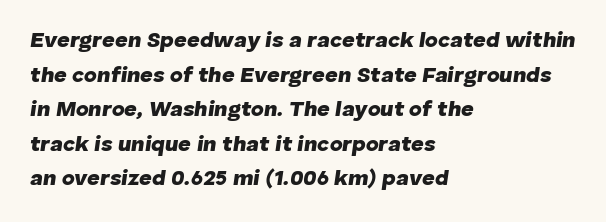
Successive baselines arrive at the customary interval. Each glyph is drawn with heavy, bold strokes. Nobody touched the tracking dial on this one. If you drew a line through each stem, it would be angled.
